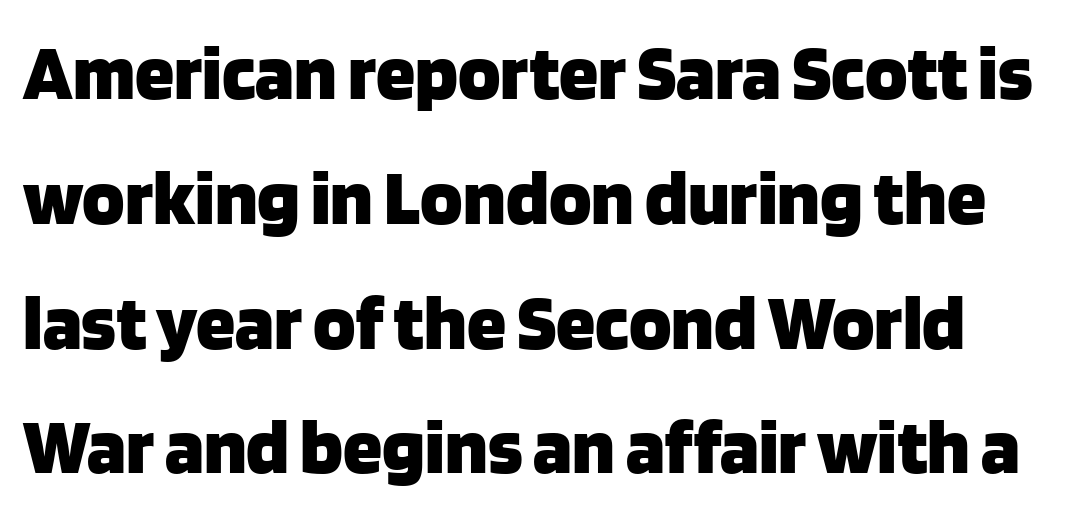
The image shows 79 px heavy sans-serif type, upright; set normal line spacing (1.58x), normal letter spacing, not underlined; low stroke contrast and a large x-height.
